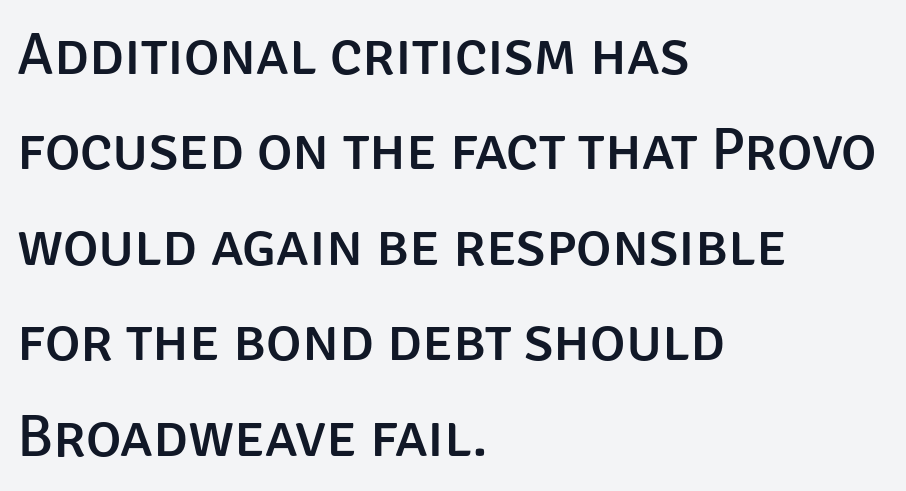
Compared with a centered layout, this one pins lines to the left instead. Reading down the column, the eye jumps a familiar distance to each next line. Think of a printed novel: that variable character pitch is what you see here. You can tell from the bare stems that sans-serif type was used.
